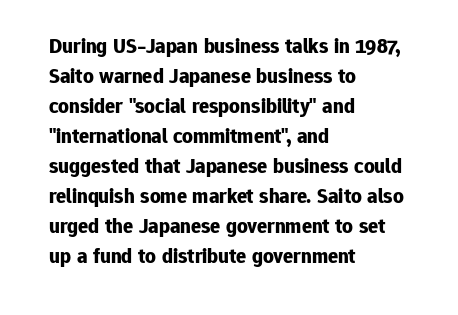
{"italic": "no", "bold": "yes", "underline": "no", "align": "left", "line_spacing": "normal", "line_spacing_ratio": 1.43, "letter_spacing": "normal", "letter_spacing_em": 0.0, "glyph_px": 21}
